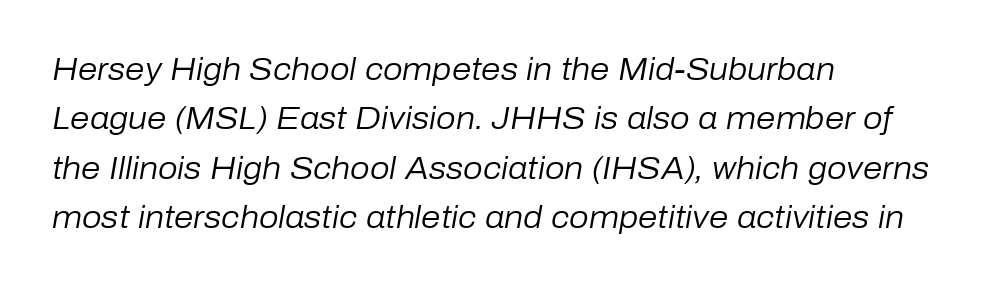
The space between consecutive lines is moderate. A typesetter would call this proportional, since set widths differ per character. The font sits on the lighter half of the weight spectrum, regular included. Is the block centered? No — it sits flush against the left margin.
